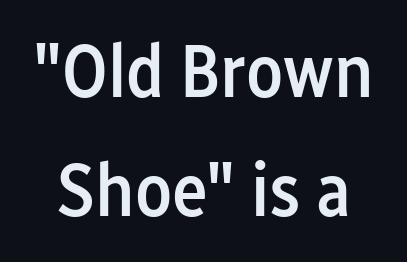
The tracking reads as untouched default to a designer's eye. The rendering uses natural spacing where letterforms have individual widths. Line spacing here is normal. Lines of text with bare space underneath. In terms of weight, the rendering is demibold, just under bold.
